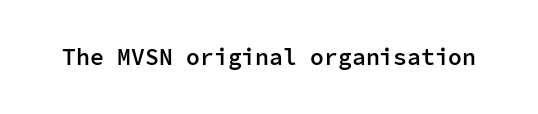
{"italic": "no", "bold": "semi", "underline": "no", "letter_spacing": "normal", "letter_spacing_em": 0.0, "glyph_px": 23}
